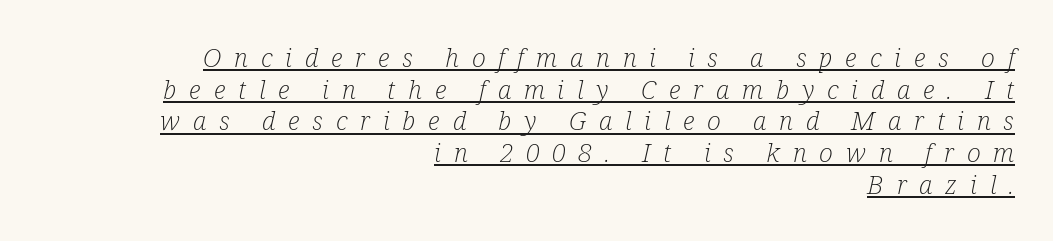
The image shows 26 px text type, italic (leaning right); set right-aligned, line spacing 1.22x, unusually wide letter spacing (+0.49 em), underlined.
